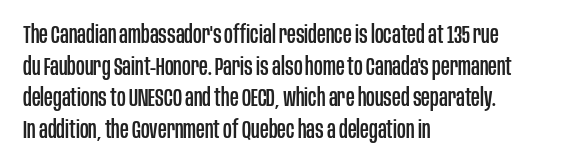
Q: Is the text italic (slanted)? A: No, it is upright.
Q: Is the text underlined? A: No.
Q: How is the paragraph aligned? A: Left-aligned.
Q: Is the spacing between letters normal or unusually wide? A: Normal.
Q: Is the spacing between lines tight, normal or loose? A: Normal.
